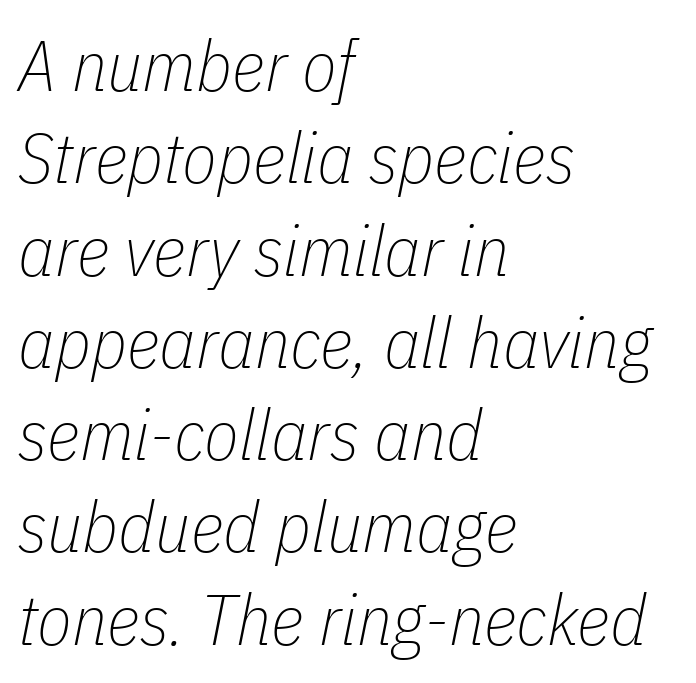
Q: Is the text bold? A: No.
Q: Is the text italic (slanted)? A: Yes, it leans right by about 11 degrees.
Q: Is the text underlined? A: No.
Q: How is the paragraph aligned? A: Left-aligned.
Q: Is the spacing between letters normal or unusually wide? A: Normal.
Q: Is the spacing between lines tight, normal or loose? A: Normal.
Q: Width (condensed, normal, or wide)? A: Condensed.
Q: Stroke contrast? A: Low.
Q: x-height? A: Medium.
Q: Monospaced? A: No.
